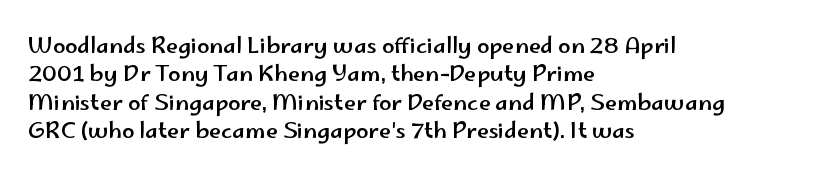
The image shows 22 px text type, upright; set left-aligned, normal line spacing (1.29x), normal letter spacing, not underlined.
